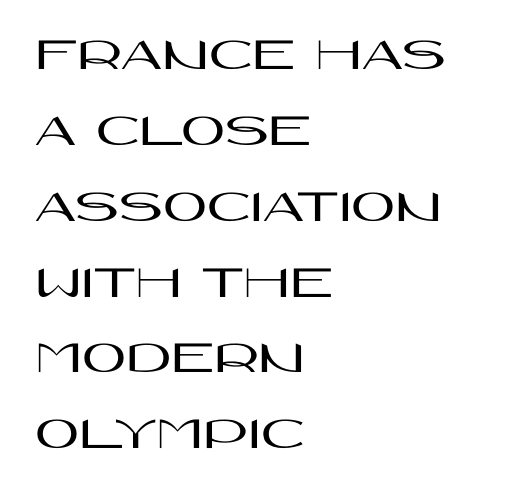
Q: Is the text italic (slanted)? A: No, it is upright.
Q: Is the typeface a serif or a sans-serif typeface? A: Sans-serif.
Q: Is the text underlined? A: No.
Q: How is the paragraph aligned? A: Left-aligned.
Q: Is the spacing between letters normal or unusually wide? A: Normal.
Q: Is the spacing between lines tight, normal or loose? A: Normal.
Q: Width (condensed, normal, or wide)? A: Wide.
Q: Stroke contrast? A: High.
Q: x-height? A: Large.
Q: Monospaced? A: No.
